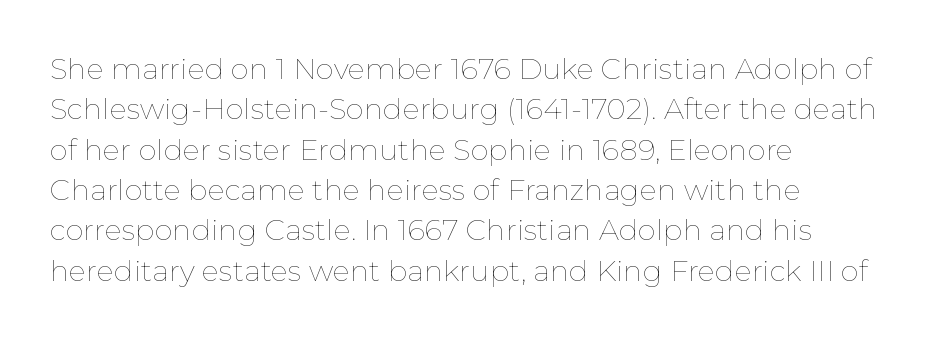
{"italic": "no", "bold": "no", "weight": "thin", "width": "normal", "stroke_contrast": "low", "x_height": "medium", "monospaced": "no", "underline": "no", "align": "left", "line_spacing": "normal", "line_spacing_ratio": 1.39, "letter_spacing": "normal", "letter_spacing_em": 0.0, "glyph_px": 29}
